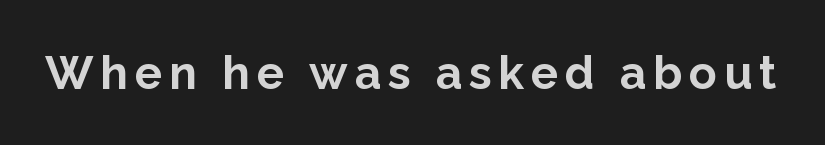
{"serif": "no", "italic": "no", "bold": "yes", "weight": "bold", "width": "normal", "stroke_contrast": "low", "x_height": "medium", "monospaced": "no", "underline": "no", "glyph_px": 46}
